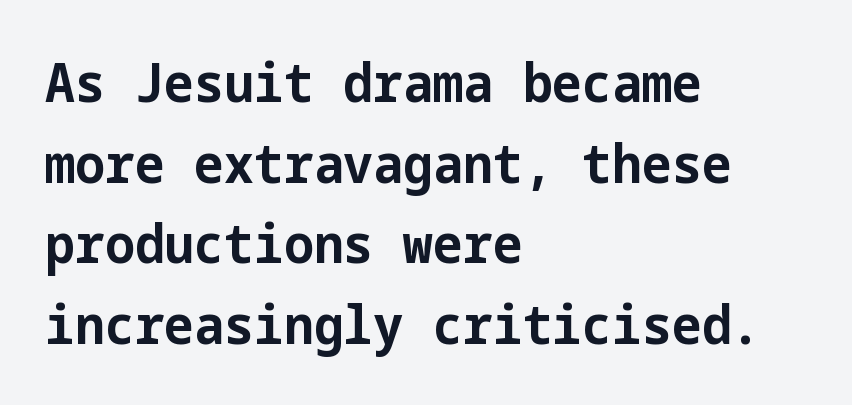
The image shows 53 px bold sans-serif type, upright; set left-aligned, normal line spacing (1.52x), normal letter spacing, not underlined; low stroke contrast and a medium x-height.
